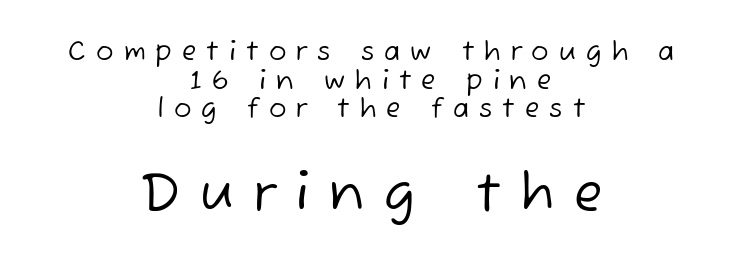
{"serif": "no", "bold": "no", "weight": "regular", "width": "normal", "stroke_contrast": "low", "x_height": "medium", "monospaced": "no", "underline": "no", "align": "center", "line_spacing": "tight", "line_spacing_ratio": 1.1, "letter_spacing": "wide", "letter_spacing_em": 0.39, "larger_block": "second", "size_ratio": 2.0, "glyph_px": 52}
